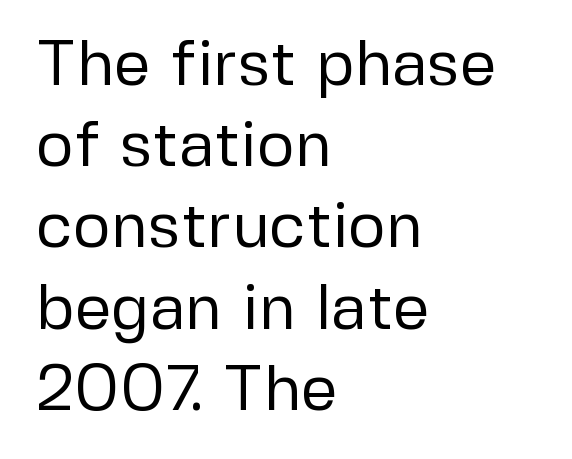
Is there any slant? The stems are plumb. Do the characters align in a grid? No, the font is proportional. Is this a heavy cut? Hardly; it is regular or lighter. In terms of letterform style, serifs are entirely absent. Inter-character spacing is left at the font's built-in metrics.
